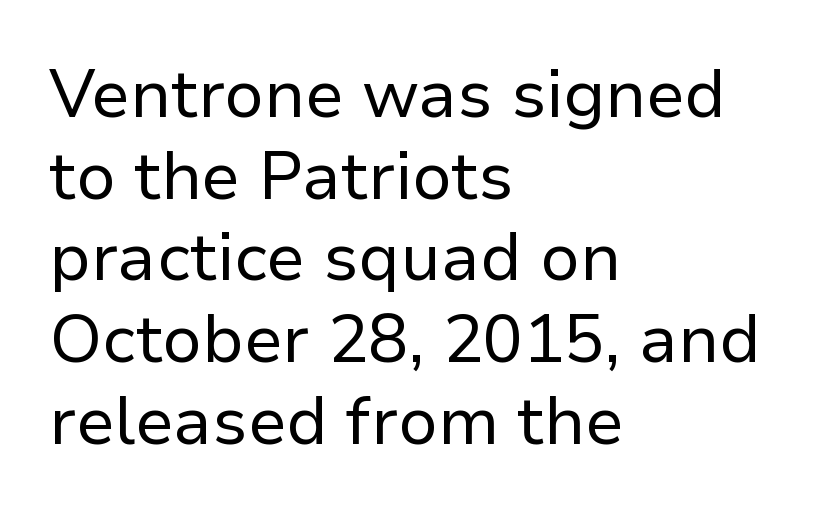
The setting favours the left margin, as ordinary paragraphs usually do. Ink coverage per letter is moderate at most. The type is set solid horizontally, with unmodified tracking. Character widths vary here, with narrow letters taking less room than wide ones. This sample uses an upright cut, with every glyph sitting square on the baseline. Decoration check: the copy has no underline.
